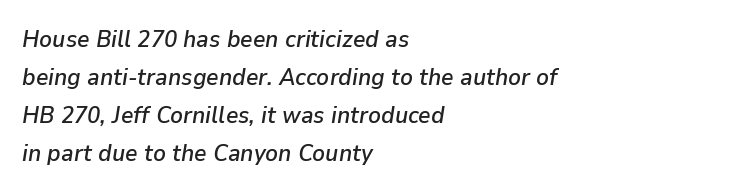
Q: Is the text italic (slanted)? A: Yes, it leans right by about 9 degrees.
Q: Is the text underlined? A: No.
Q: How is the paragraph aligned? A: Left-aligned.
Q: Is the spacing between letters normal or unusually wide? A: Normal.
Q: Is the spacing between lines tight, normal or loose? A: Normal.
